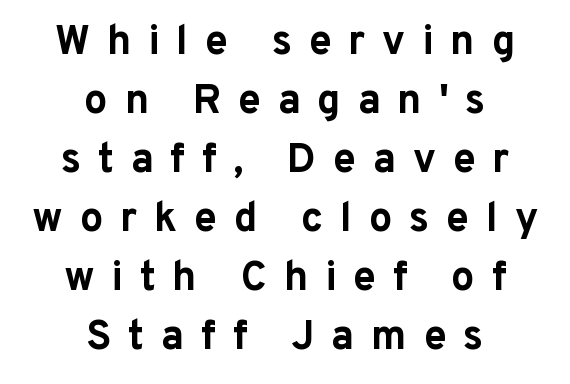
Q: Is the text bold? A: Yes.
Q: Is the text italic (slanted)? A: No, it is upright.
Q: Is the typeface a serif or a sans-serif typeface? A: Sans-serif.
Q: Is the text underlined? A: No.
Q: How is the paragraph aligned? A: Centered.
Q: Is the spacing between letters normal or unusually wide? A: Unusually wide.
Q: Is the spacing between lines tight, normal or loose? A: Normal.
Q: Width (condensed, normal, or wide)? A: Normal.
Q: Stroke contrast? A: Low.
Q: x-height? A: Medium.
Q: Monospaced? A: No.
